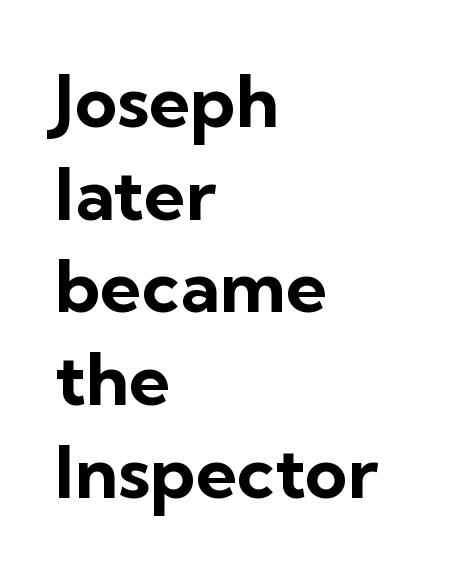
Q: Is the text bold? A: Yes.
Q: Is the text italic (slanted)? A: No, it is upright.
Q: Is the typeface a serif or a sans-serif typeface? A: Sans-serif.
Q: Is the text underlined? A: No.
Q: How is the paragraph aligned? A: Left-aligned.
Q: Is the spacing between letters normal or unusually wide? A: Normal.
Q: Is the spacing between lines tight, normal or loose? A: Normal.
Q: Width (condensed, normal, or wide)? A: Normal.
Q: Stroke contrast? A: Low.
Q: x-height? A: Medium.
Q: Monospaced? A: No.
